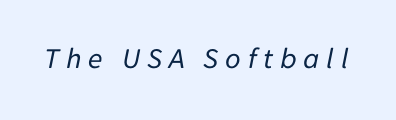
Do the characters align in a grid? No, the font is proportional. The whole block is typeset with a tilt. Words float on clear page, feet unadorned. The typesetting does not lean heavy: it is not bold. The rendering inserts visible extra space after every character.
